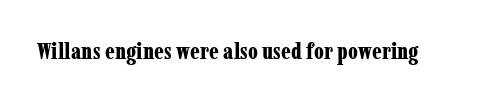
{"italic": "no", "bold": "yes", "underline": "no", "letter_spacing": "normal", "letter_spacing_em": 0.0, "glyph_px": 23}
